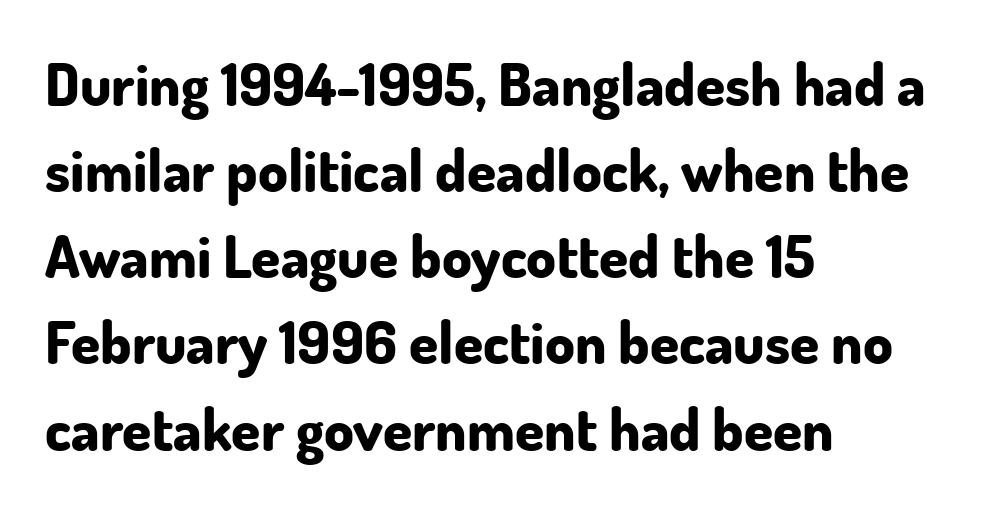
Q: Is the text bold? A: Yes.
Q: Is the text italic (slanted)? A: No, it is upright.
Q: Is the typeface a serif or a sans-serif typeface? A: Sans-serif.
Q: Is the text underlined? A: No.
Q: How is the paragraph aligned? A: Left-aligned.
Q: Is the spacing between letters normal or unusually wide? A: Normal.
Q: Is the spacing between lines tight, normal or loose? A: Normal.
Q: Width (condensed, normal, or wide)? A: Normal.
Q: Stroke contrast? A: Low.
Q: x-height? A: Small.
Q: Monospaced? A: No.
